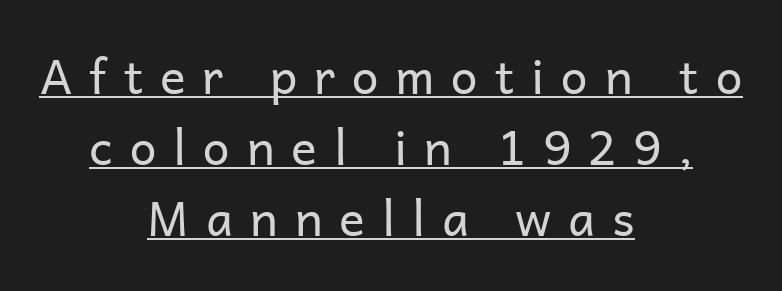
The image shows 48 px regular-weight sans-serif type, upright; set centered, normal line spacing (1.48x), unusually wide letter spacing (+0.35 em), underlined; low stroke contrast and a medium x-height.
